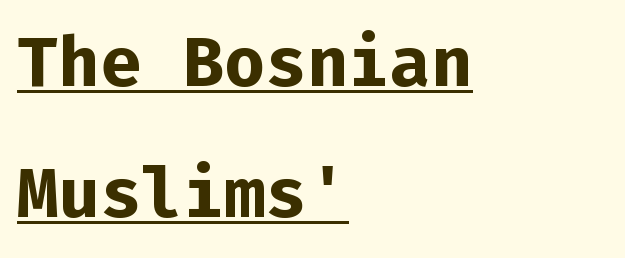
Q: Is the text bold? A: Yes.
Q: Is the text italic (slanted)? A: No, it is upright.
Q: Is the typeface a serif or a sans-serif typeface? A: Sans-serif.
Q: Is the text underlined? A: Yes.
Q: How is the paragraph aligned? A: Left-aligned.
Q: Is the spacing between letters normal or unusually wide? A: Normal.
Q: Is the spacing between lines tight, normal or loose? A: Loose.
Q: Width (condensed, normal, or wide)? A: Normal.
Q: Stroke contrast? A: Low.
Q: x-height? A: Medium.
Q: Monospaced? A: Yes.
